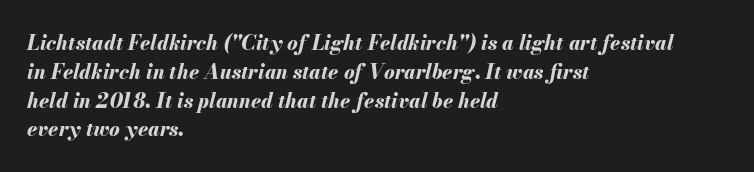
The image shows 20 px bold type, italic (leaning right); set left-aligned, normal line spacing (1.44x), normal letter spacing, not underlined.
